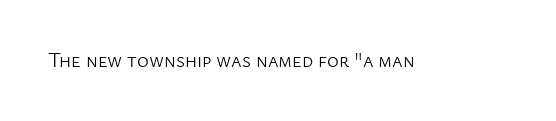
The image shows 20 px text type, upright; set normal letter spacing, not underlined.
